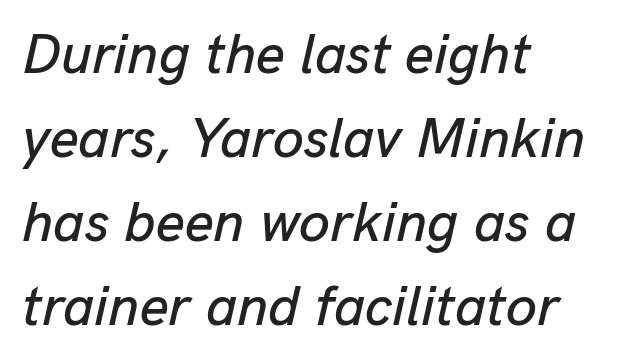
Q: Is the text italic (slanted)? A: Yes, it leans right by about 13 degrees.
Q: Is the text underlined? A: No.
Q: How is the paragraph aligned? A: Left-aligned.
Q: Is the spacing between letters normal or unusually wide? A: Normal.
Q: Is the spacing between lines tight, normal or loose? A: Normal.
Q: Width (condensed, normal, or wide)? A: Normal.
Q: Stroke contrast? A: Low.
Q: x-height? A: Medium.
Q: Monospaced? A: No.
